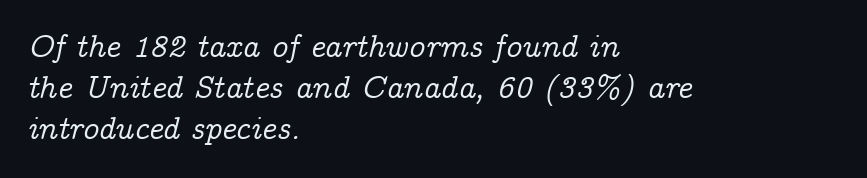
Looks like regular typesetting: each glyph gets only the width it needs. Words appear dense and cohesive because spacing is normal. The glyphs look as if they've been sheared to an angle. The setting favours the left margin, as ordinary paragraphs usually do.
